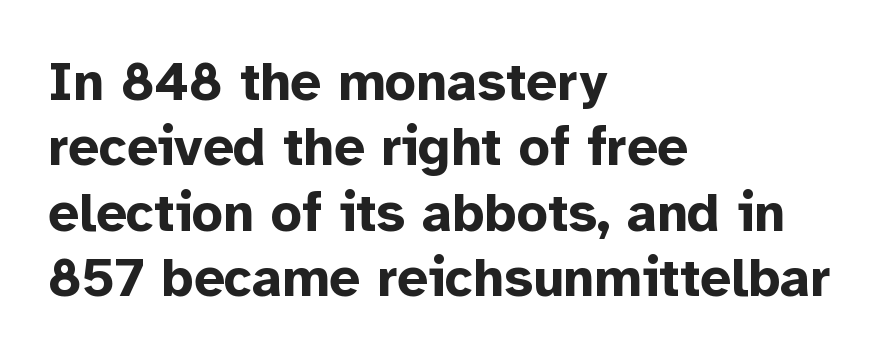
The rendering anchors every line to the left-hand side. The rendering shows plain stroke endings on the letterforms — a sans-serif design. Students, note that the glyphs here touch the page at normal intervals. Plain, unruled lines of type. A dark, heavy texture on the line: the type is bold.
